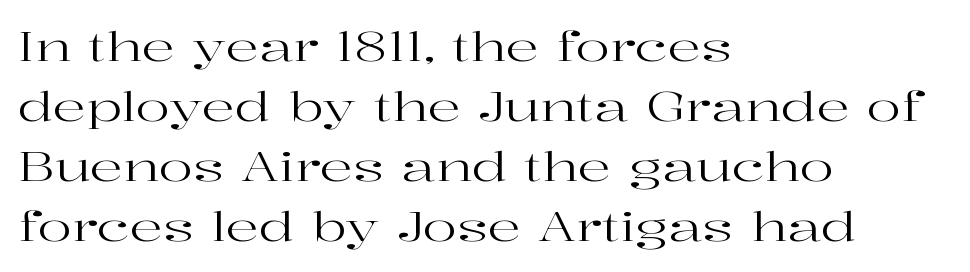
The line-height multiplier appears to be the usual default. Spacing verdict: proportional, widths tailored to each character. The gap between lines stays unmarked. Weight: not bold — regular or lighter. Posture: straight, roman, zero tilt.
